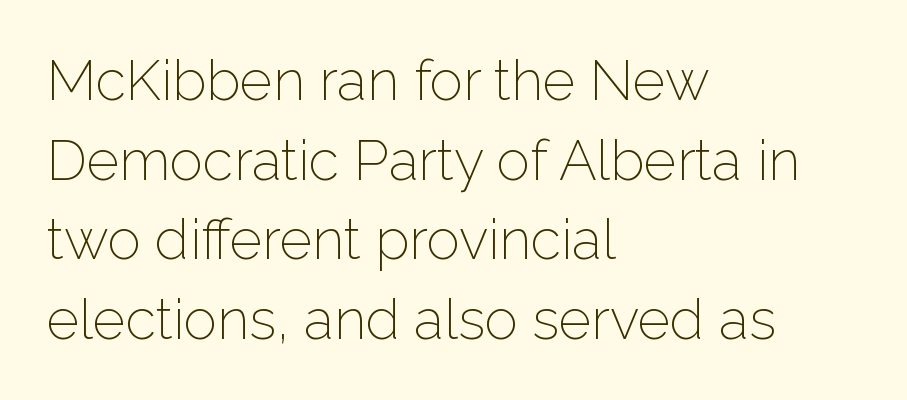
{"serif": "no", "italic": "no", "bold": "no", "weight": "light", "width": "normal", "stroke_contrast": "low", "x_height": "medium", "monospaced": "no", "underline": "no", "align": "left", "line_spacing": "normal", "line_spacing_ratio": 1.42, "letter_spacing": "normal", "letter_spacing_em": 0.0, "glyph_px": 56}
